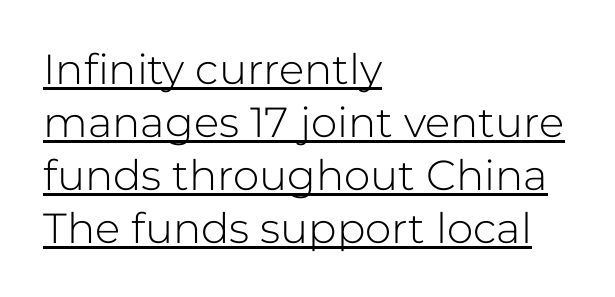
Q: Is the text bold? A: No.
Q: Is the text italic (slanted)? A: No, it is upright.
Q: Is the typeface a serif or a sans-serif typeface? A: Sans-serif.
Q: Is the text underlined? A: Yes.
Q: How is the paragraph aligned? A: Left-aligned.
Q: Is the spacing between letters normal or unusually wide? A: Normal.
Q: Is the spacing between lines tight, normal or loose? A: Normal.
Q: Width (condensed, normal, or wide)? A: Normal.
Q: Stroke contrast? A: Low.
Q: x-height? A: Medium.
Q: Monospaced? A: No.
